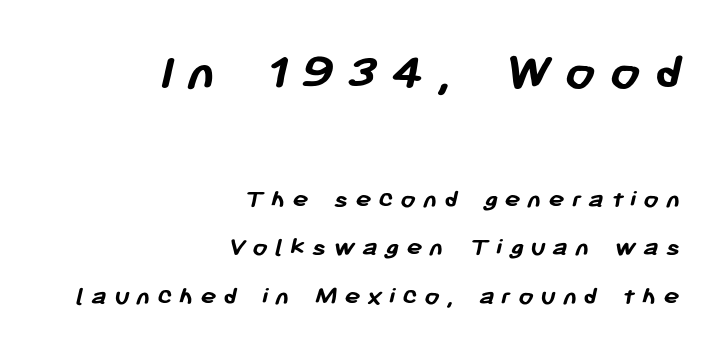
Horizontal alignment here is rightward, an uncommon choice for prose. Nobody drew a line under any word here. Character size in the leading block exceeds that of the trailing block. Is this a sans? Yes — the strokes have no serifs. Notice how thick the strokes are: this is what a full bold looks like. The letters are spread apart with noticeably loose tracking.
